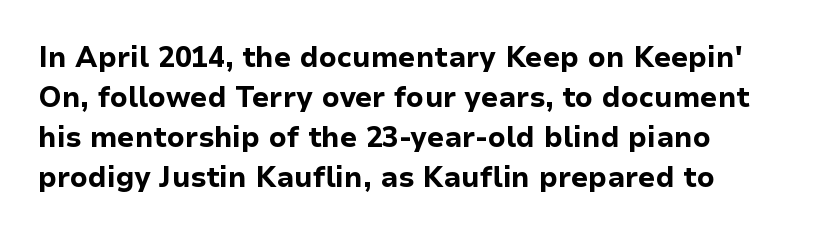
The letters carry no serifs — their stems end cleanly without finishing strokes. Unlike italic type, these characters show no tilt at all. The space between consecutive lines is moderate. Quick note: underline off. Spacing verdict: proportional, widths tailored to each character. This rendering leaves character spacing at its baseline value.
